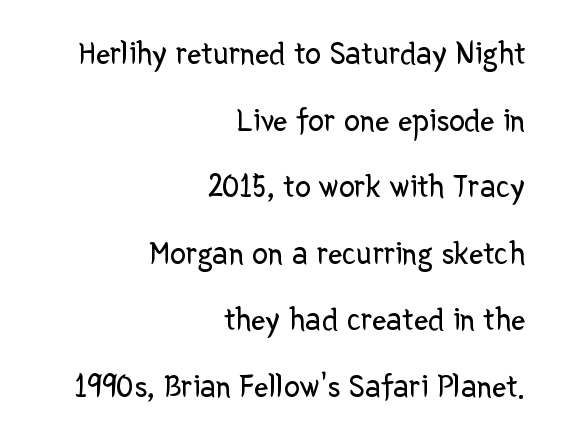
The image shows 32 px regular-weight sans-serif type, upright; set right-aligned, loose line spacing (2.08x), normal letter spacing, not underlined; low stroke contrast and a medium x-height.
